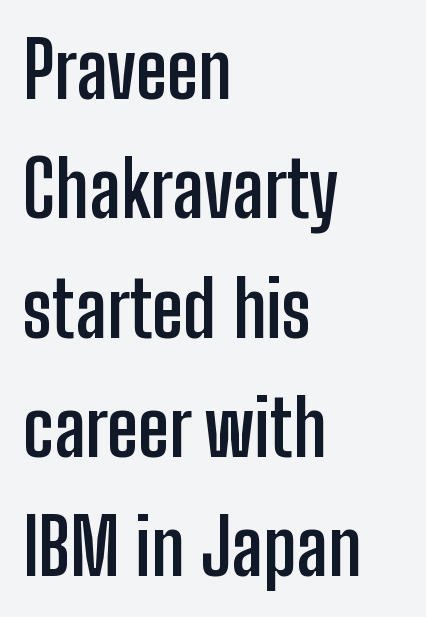
Here the glyphs are tracked normally, forming tight word shapes. The lettering holds an erect, upright posture throughout. The lines sit at an ordinary, default distance from one another. A student would call this left alignment; a typographer would say flush left, rag right. The passage shown is typed in a proportional face where columns would drift.
